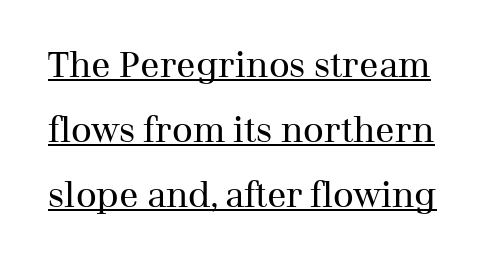
The image shows 36 px regular-weight serif type, upright; set line spacing 1.8x, normal letter spacing, underlined; medium stroke contrast and a medium x-height.
